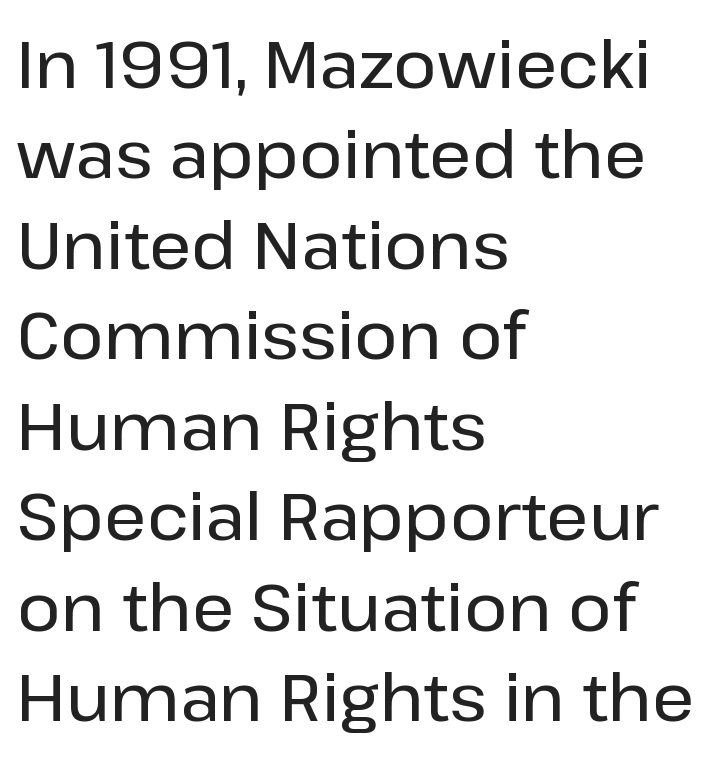
Q: Is the text italic (slanted)? A: No, it is upright.
Q: Is the typeface a serif or a sans-serif typeface? A: Sans-serif.
Q: Is the text underlined? A: No.
Q: How is the paragraph aligned? A: Left-aligned.
Q: Is the spacing between letters normal or unusually wide? A: Normal.
Q: Is the spacing between lines tight, normal or loose? A: Normal.
Q: Width (condensed, normal, or wide)? A: Normal.
Q: Stroke contrast? A: Low.
Q: x-height? A: Medium.
Q: Monospaced? A: No.
